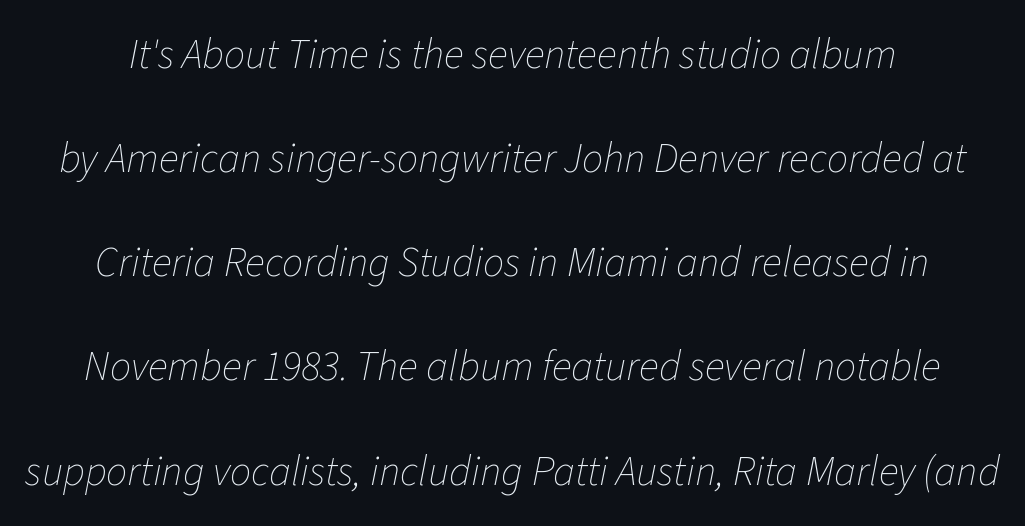
Q: Is the text bold? A: No.
Q: Is the text italic (slanted)? A: Yes, it leans right by about 11 degrees.
Q: Is the text underlined? A: No.
Q: Is the spacing between letters normal or unusually wide? A: Normal.
Q: Is the spacing between lines tight, normal or loose? A: Loose.
Q: Width (condensed, normal, or wide)? A: Normal.
Q: Stroke contrast? A: Low.
Q: x-height? A: Medium.
Q: Monospaced? A: No.
